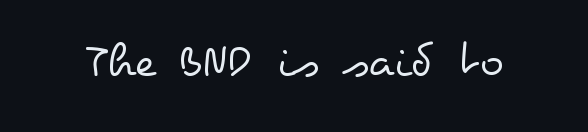
Q: Is the text bold? A: No.
Q: Is the text italic (slanted)? A: No, it is upright.
Q: Is the text underlined? A: No.
Q: Is the spacing between letters normal or unusually wide? A: Normal.
Q: Width (condensed, normal, or wide)? A: Wide.
Q: Stroke contrast? A: Low.
Q: x-height? A: Small.
Q: Monospaced? A: No.
